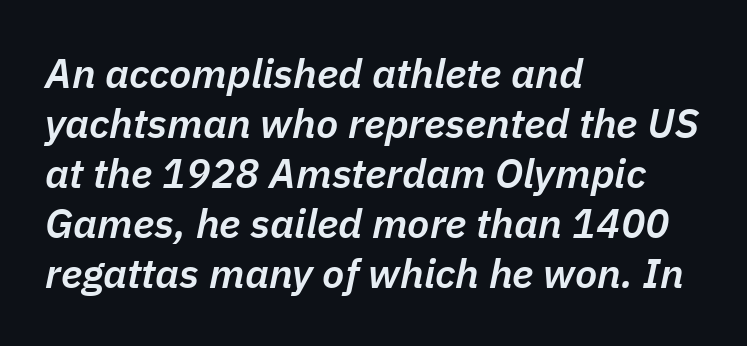
Q: Is the text bold? A: Semi-bold.
Q: Is the text italic (slanted)? A: Yes, it leans right by about 11 degrees.
Q: Is the text underlined? A: No.
Q: How is the paragraph aligned? A: Left-aligned.
Q: Is the spacing between letters normal or unusually wide? A: Normal.
Q: Width (condensed, normal, or wide)? A: Normal.
Q: Stroke contrast? A: Low.
Q: x-height? A: Medium.
Q: Monospaced? A: No.
